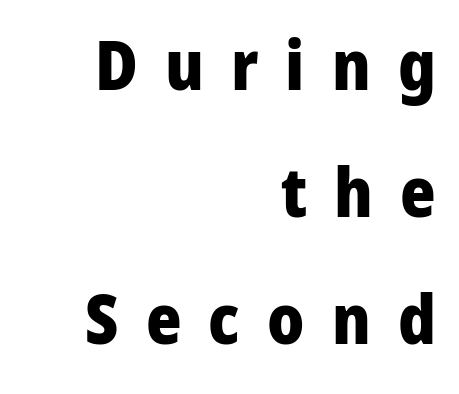
The image shows 68 px heavy, condensed sans-serif type, upright; set right-aligned, line spacing 1.87x, unusually wide letter spacing (+0.4 em), not underlined; low stroke contrast and a large x-height.
